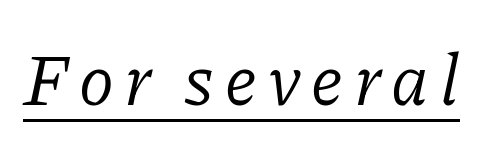
The image shows 73 px light serif type, italic (leaning right); set underlined; low stroke contrast and a medium x-height.
